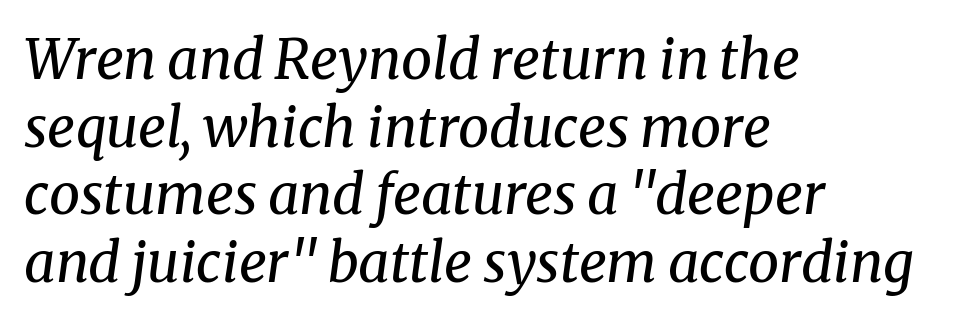
{"serif": "yes", "italic": "yes", "lean": "right", "slant_degrees": 8, "bold": "no", "weight": "regular", "width": "normal", "stroke_contrast": "medium", "x_height": "medium", "monospaced": "no", "underline": "no", "align": "left", "line_spacing_ratio": 1.23, "letter_spacing": "normal", "letter_spacing_em": 0.0, "glyph_px": 55}
